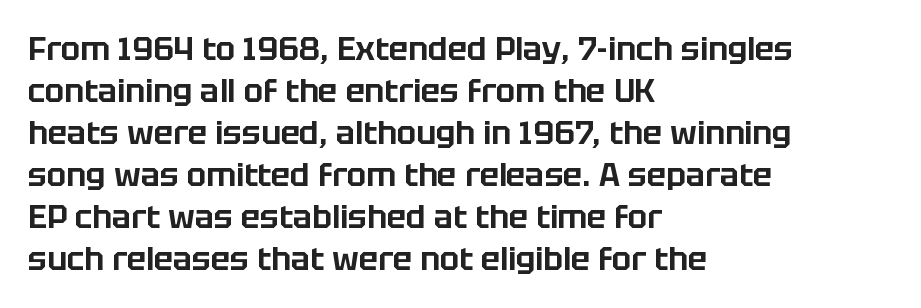
Q: Is the text italic (slanted)? A: No, it is upright.
Q: Is the typeface a serif or a sans-serif typeface? A: Sans-serif.
Q: Is the text underlined? A: No.
Q: How is the paragraph aligned? A: Left-aligned.
Q: Is the spacing between letters normal or unusually wide? A: Normal.
Q: Is the spacing between lines tight, normal or loose? A: Normal.
Q: Width (condensed, normal, or wide)? A: Normal.
Q: Stroke contrast? A: Low.
Q: x-height? A: Large.
Q: Monospaced? A: No.
